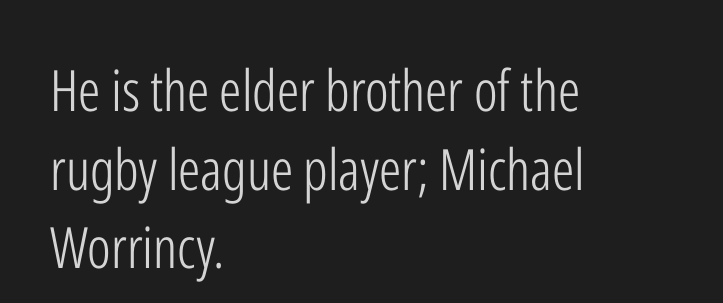
A bare baseline throughout the passage. Does the leading feel generous? No, just average. What kind of face is this? One without serifs — a sans. No extra ink here — the face is not bold. Ordinary non-slanted type is in use.
